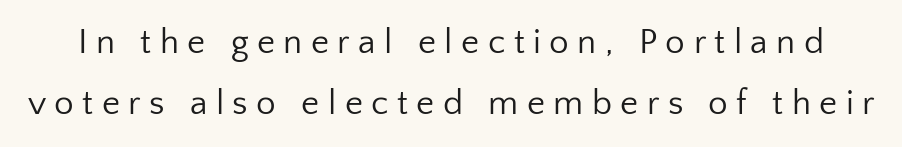
Spacing verdict: proportional, widths tailored to each character. The horizontal fit of the characters is loose and conspicuously gappy. No word sits above an underline. Does the type have serifs? No, each stem ends abruptly.
